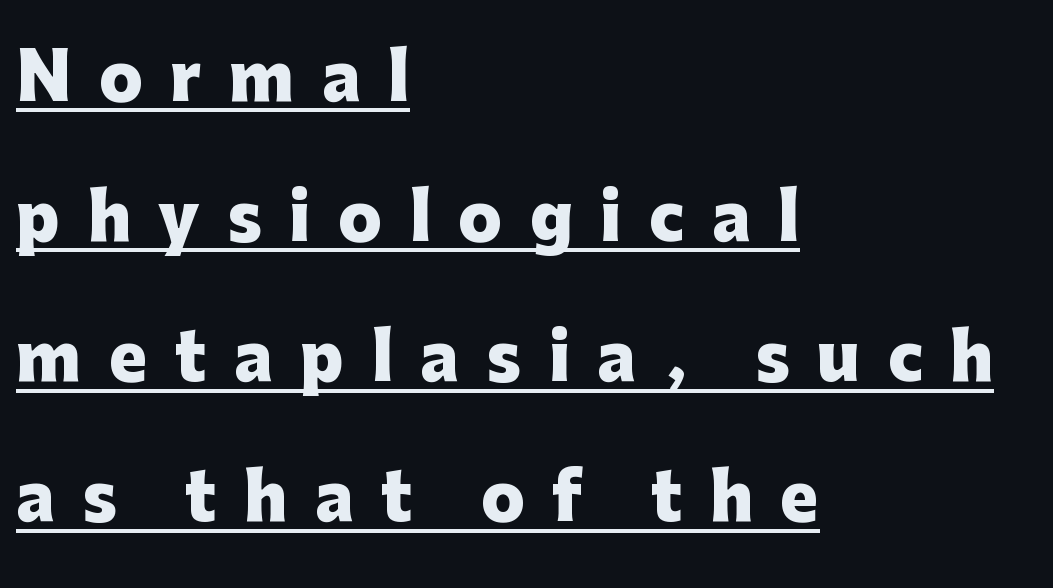
Q: Is the text bold? A: Yes.
Q: Is the text italic (slanted)? A: No, it is upright.
Q: Is the typeface a serif or a sans-serif typeface? A: Sans-serif.
Q: Is the text underlined? A: Yes.
Q: How is the paragraph aligned? A: Left-aligned.
Q: Is the spacing between letters normal or unusually wide? A: Unusually wide.
Q: Is the spacing between lines tight, normal or loose? A: Loose.
Q: Width (condensed, normal, or wide)? A: Normal.
Q: Stroke contrast? A: Low.
Q: x-height? A: Medium.
Q: Monospaced? A: No.
